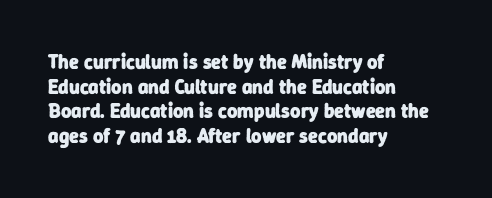
Notice how thick the strokes are: this is what a full bold looks like. Rule under the text: the space is simply empty. Standard letterfit; no display-style spreading of the glyphs. In CSS terms this would be text-align: left.
